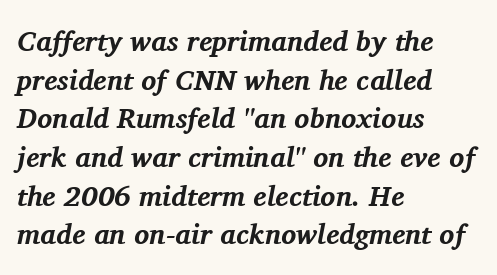
The image shows 28 px bold serif type, italic (leaning right); set left-aligned, normal line spacing (1.38x), normal letter spacing, not underlined; medium stroke contrast and a medium x-height.
